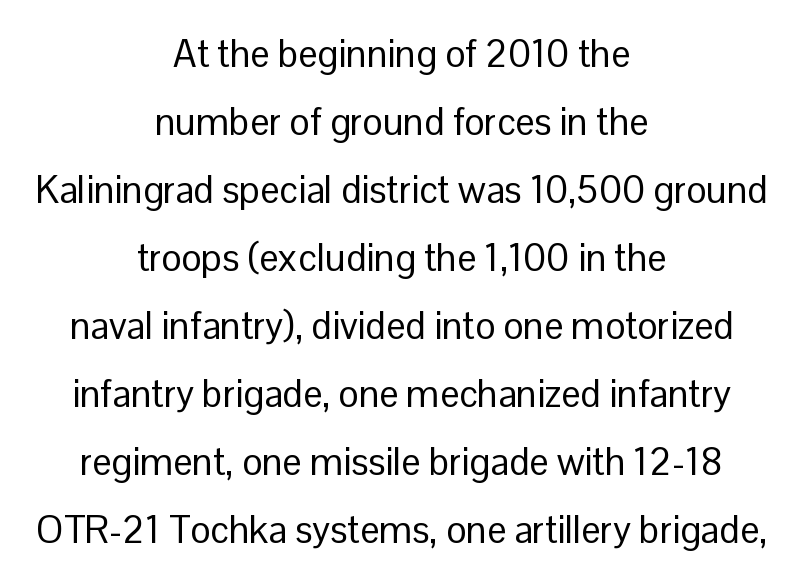
Q: Is the text bold? A: No.
Q: Is the text italic (slanted)? A: No, it is upright.
Q: Is the typeface a serif or a sans-serif typeface? A: Sans-serif.
Q: Is the text underlined? A: No.
Q: How is the paragraph aligned? A: Centered.
Q: Is the spacing between letters normal or unusually wide? A: Normal.
Q: Width (condensed, normal, or wide)? A: Normal.
Q: Stroke contrast? A: Low.
Q: x-height? A: Medium.
Q: Monospaced? A: No.
